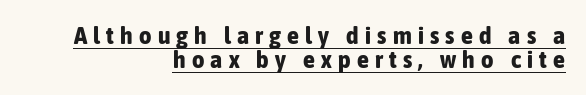
{"italic": "no", "bold": "yes", "underline": "yes", "align": "right", "line_spacing": "tight", "line_spacing_ratio": 0.99, "letter_spacing": "wide", "letter_spacing_em": 0.26, "glyph_px": 24}
